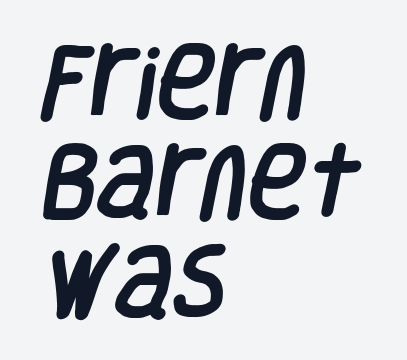
{"serif": "no", "width": "condensed", "stroke_contrast": "low", "x_height": "large", "monospaced": "no", "underline": "no", "align": "left", "line_spacing": "normal", "line_spacing_ratio": 1.25, "letter_spacing": "normal", "letter_spacing_em": 0.0, "glyph_px": 80}
